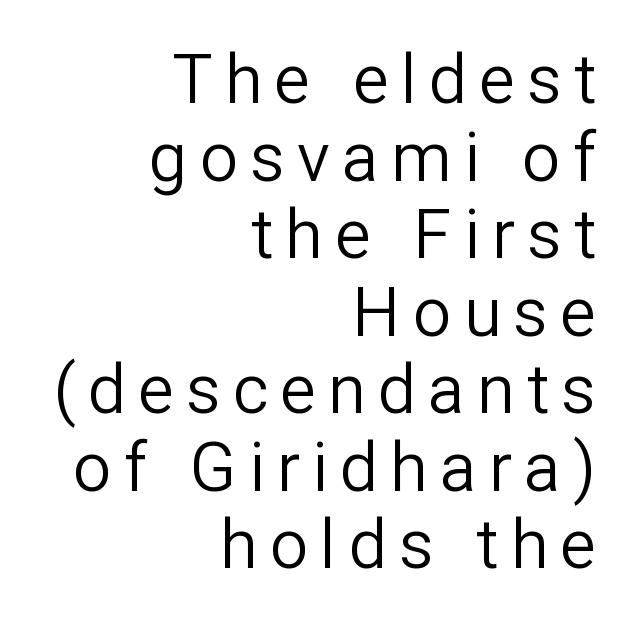
This sample has the flowing, uneven cadence of proportional lettering. Observe the absence of serifs on each vertical stroke in this sample. The space beneath each line is pristine and unruled. These lines are set flush right with a ragged left edge.
